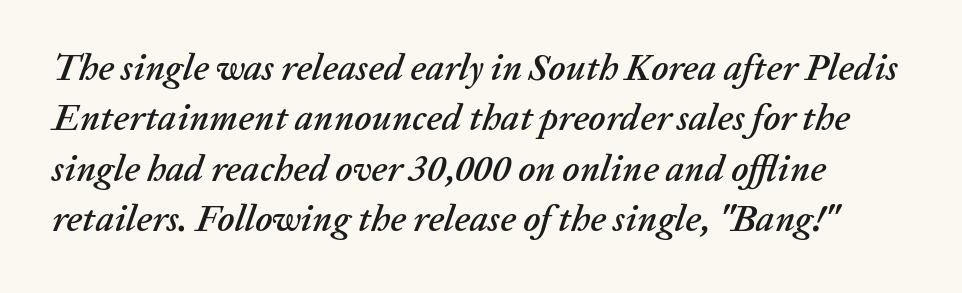
{"italic": "yes", "lean": "right", "slant_degrees": 20, "width": "normal", "stroke_contrast": "low", "x_height": "medium", "monospaced": "no", "underline": "no", "line_spacing": "normal", "line_spacing_ratio": 1.36, "letter_spacing": "normal", "letter_spacing_em": 0.0, "glyph_px": 37}
